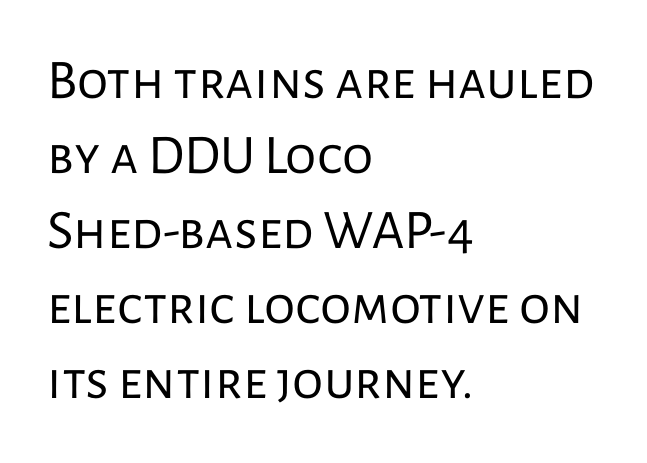
Each stroke keeps to a modest, everyday thickness or less. The setting favours the left margin, as ordinary paragraphs usually do. Does the type have serifs? No, each stem ends abruptly. Descender tails drop into unmarked territory. The passage shown has conventional tracking throughout. Vertical spacing — default.
